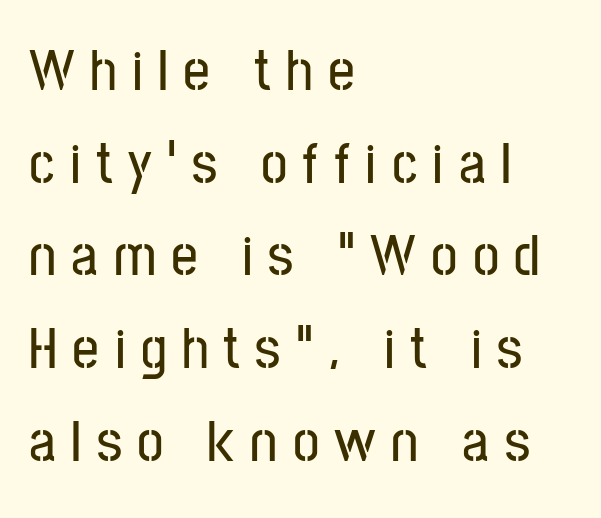
Q: Is the text italic (slanted)? A: No, it is upright.
Q: Is the typeface a serif or a sans-serif typeface? A: Sans-serif.
Q: Is the text underlined? A: No.
Q: How is the paragraph aligned? A: Left-aligned.
Q: Is the spacing between letters normal or unusually wide? A: Unusually wide.
Q: Is the spacing between lines tight, normal or loose? A: Normal.
Q: Width (condensed, normal, or wide)? A: Condensed.
Q: Stroke contrast? A: Low.
Q: x-height? A: Medium.
Q: Monospaced? A: No.
